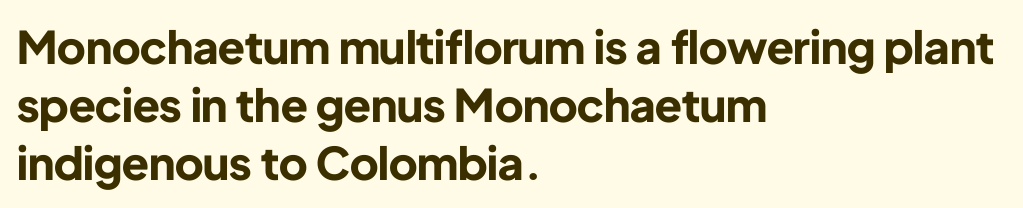
Q: Is the text bold? A: Yes.
Q: Is the text italic (slanted)? A: No, it is upright.
Q: Is the typeface a serif or a sans-serif typeface? A: Sans-serif.
Q: Is the text underlined? A: No.
Q: How is the paragraph aligned? A: Left-aligned.
Q: Is the spacing between letters normal or unusually wide? A: Normal.
Q: Is the spacing between lines tight, normal or loose? A: Normal.
Q: Width (condensed, normal, or wide)? A: Normal.
Q: Stroke contrast? A: Low.
Q: x-height? A: Medium.
Q: Monospaced? A: No.
